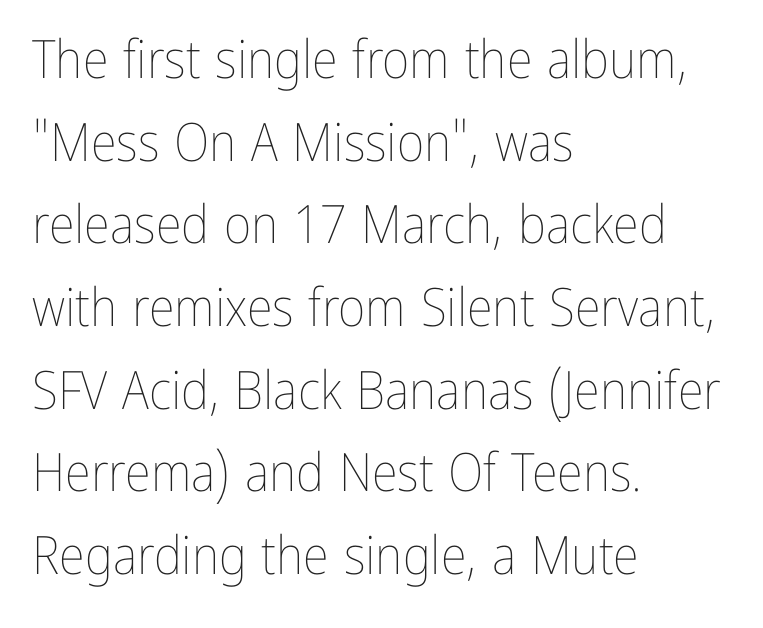
The image shows 53 px thin, condensed type, upright; set left-aligned, normal line spacing (1.56x), normal letter spacing, not underlined; low stroke contrast and a medium x-height.
